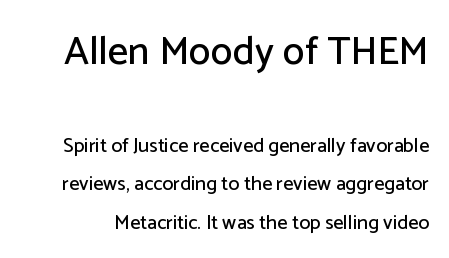
The image shows 40 px sans-serif type, upright; set loose line spacing (1.94x), normal letter spacing, not underlined; the first (top) block is 2.0x larger; low stroke contrast and a medium x-height.
